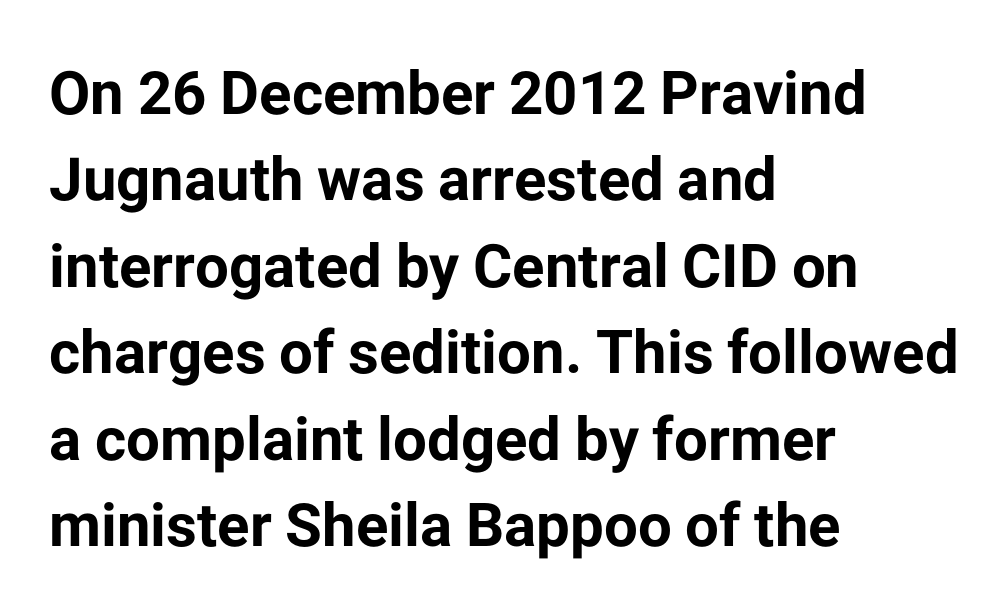
Q: Is the text bold? A: Yes.
Q: Is the text italic (slanted)? A: No, it is upright.
Q: Is the typeface a serif or a sans-serif typeface? A: Sans-serif.
Q: Is the text underlined? A: No.
Q: How is the paragraph aligned? A: Left-aligned.
Q: Is the spacing between letters normal or unusually wide? A: Normal.
Q: Is the spacing between lines tight, normal or loose? A: Normal.
Q: Width (condensed, normal, or wide)? A: Normal.
Q: Stroke contrast? A: Low.
Q: x-height? A: Medium.
Q: Monospaced? A: No.
